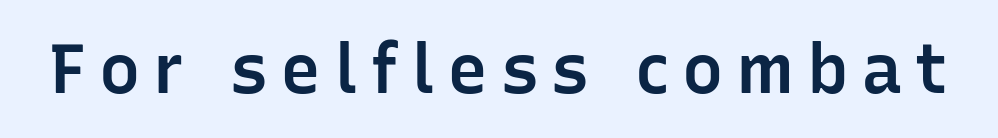
Q: Is the text bold? A: Semi-bold.
Q: Is the text italic (slanted)? A: No, it is upright.
Q: Is the typeface a serif or a sans-serif typeface? A: Sans-serif.
Q: Is the text underlined? A: No.
Q: Width (condensed, normal, or wide)? A: Normal.
Q: Stroke contrast? A: Low.
Q: x-height? A: Medium.
Q: Monospaced? A: No.
